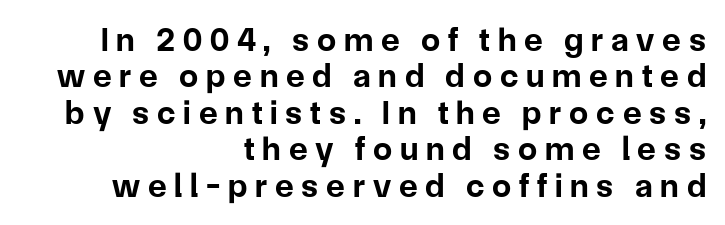
Q: Is the text bold? A: Yes.
Q: Is the text italic (slanted)? A: No, it is upright.
Q: Is the typeface a serif or a sans-serif typeface? A: Sans-serif.
Q: Is the text underlined? A: No.
Q: How is the paragraph aligned? A: Right-aligned.
Q: Is the spacing between letters normal or unusually wide? A: Unusually wide.
Q: Is the spacing between lines tight, normal or loose? A: Tight.
Q: Width (condensed, normal, or wide)? A: Normal.
Q: Stroke contrast? A: Low.
Q: x-height? A: Medium.
Q: Monospaced? A: No.
